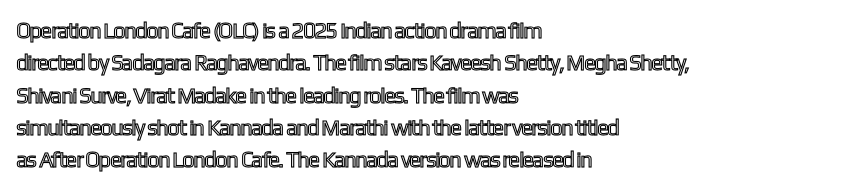
Q: Is the text italic (slanted)? A: No, it is upright.
Q: Is the text underlined? A: No.
Q: How is the paragraph aligned? A: Left-aligned.
Q: Is the spacing between letters normal or unusually wide? A: Normal.
Q: Is the spacing between lines tight, normal or loose? A: Normal.
